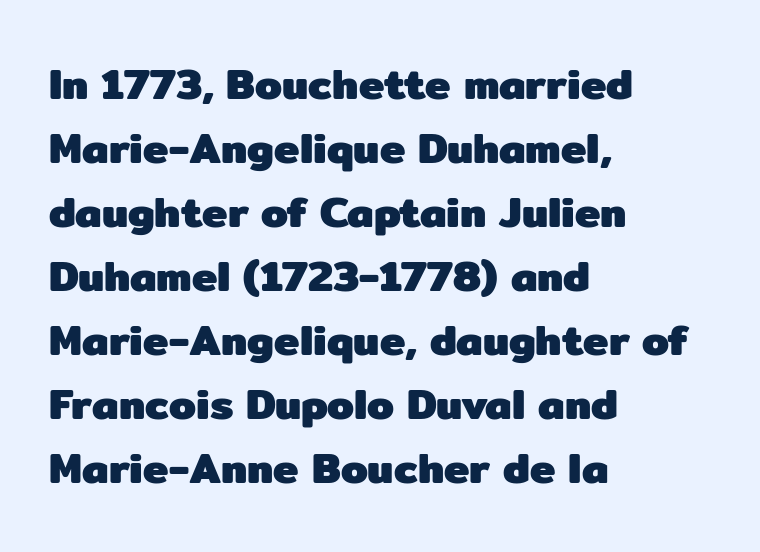
{"serif": "no", "italic": "no", "bold": "yes", "weight": "heavy", "width": "normal", "stroke_contrast": "low", "x_height": "medium", "monospaced": "no", "underline": "no", "align": "left", "line_spacing": "normal", "line_spacing_ratio": 1.49, "letter_spacing": "normal", "letter_spacing_em": 0.0, "glyph_px": 43}
